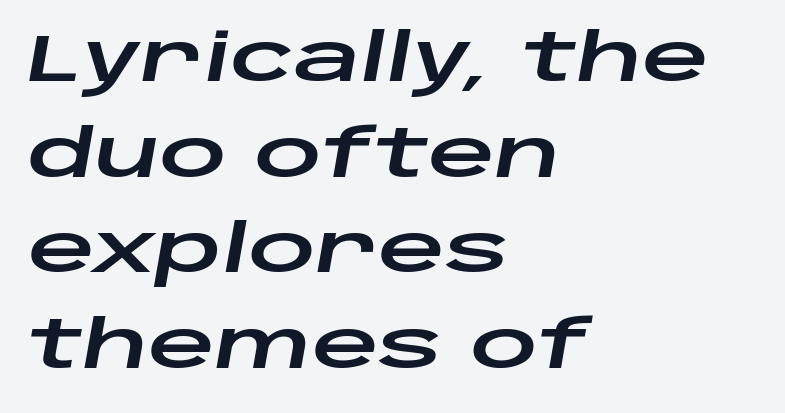
The image shows 66 px wide type, italic (leaning right); set left-aligned, normal line spacing (1.45x), normal letter spacing, not underlined; low stroke contrast and a large x-height.
